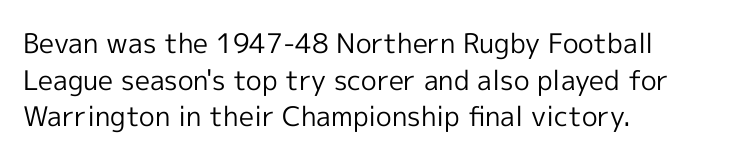
Q: Is the text bold? A: No.
Q: Is the text italic (slanted)? A: No, it is upright.
Q: Is the text underlined? A: No.
Q: How is the paragraph aligned? A: Left-aligned.
Q: Is the spacing between letters normal or unusually wide? A: Normal.
Q: Is the spacing between lines tight, normal or loose? A: Normal.
